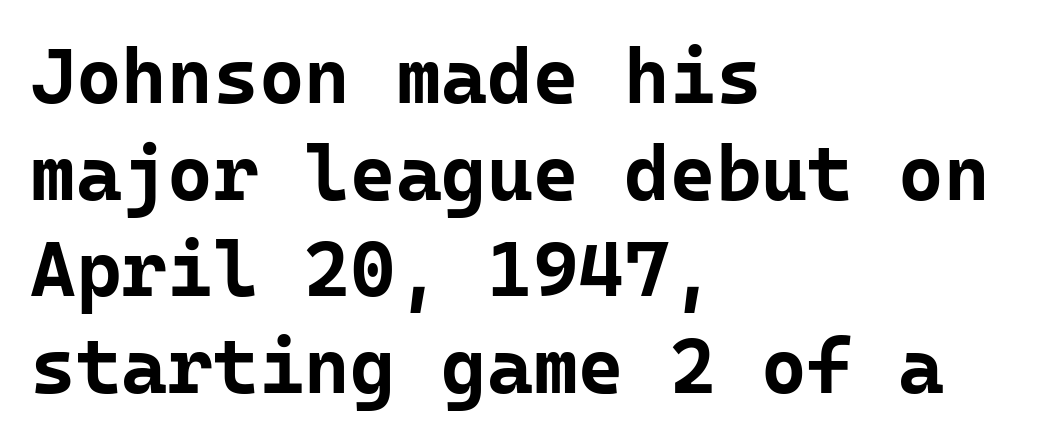
{"serif": "no", "italic": "no", "bold": "yes", "weight": "bold", "width": "normal", "stroke_contrast": "low", "x_height": "medium", "monospaced": "yes", "underline": "no", "align": "left", "line_spacing_ratio": 1.24, "letter_spacing": "normal", "letter_spacing_em": 0.0, "glyph_px": 78}
